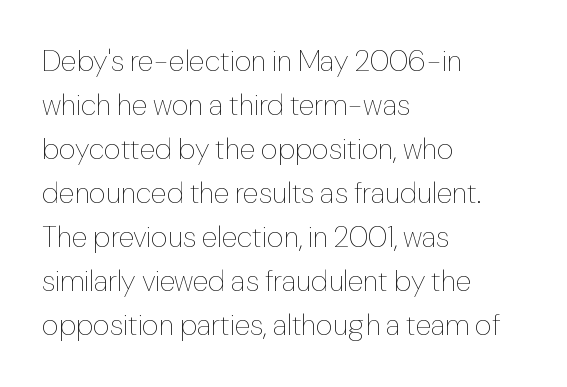
The rendering uses a moderate line-height, typical for paragraphs. In terms of letterspacing, this is plain default setting. Nothing heavy about these letters — not bold at all. Casual observation: everything's shoved over to the left. The specimen omits any rule beneath the text block's lines. The axis of the letterforms is exactly vertical.
